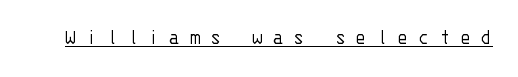
{"italic": "no", "bold": "no", "underline": "yes", "letter_spacing": "wide", "letter_spacing_em": 0.46, "glyph_px": 22}
